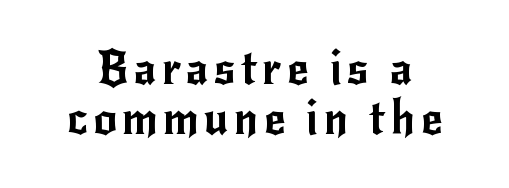
{"serif": "no", "italic": "no", "width": "normal", "stroke_contrast": "low", "x_height": "small", "monospaced": "no", "underline": "no", "line_spacing": "tight", "line_spacing_ratio": 1.07, "glyph_px": 47}
